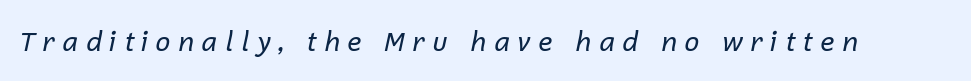
Is this a heavy cut? Hardly; it is regular or lighter. The letterforms stand isolated, each surrounded by extra space. Any mark beneath the type? The region is blank. Observe the lean: these are italic letterforms.
